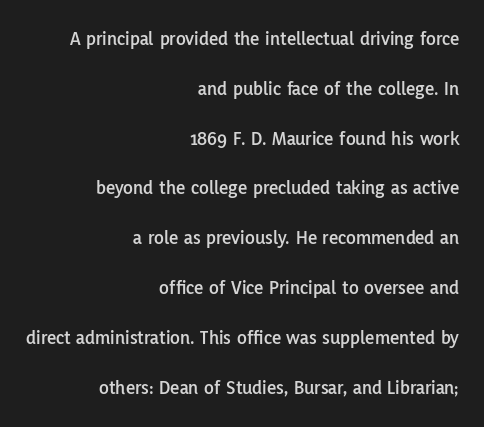
Q: Is the text italic (slanted)? A: No, it is upright.
Q: Is the text underlined? A: No.
Q: How is the paragraph aligned? A: Right-aligned.
Q: Is the spacing between letters normal or unusually wide? A: Normal.
Q: Is the spacing between lines tight, normal or loose? A: Loose.
